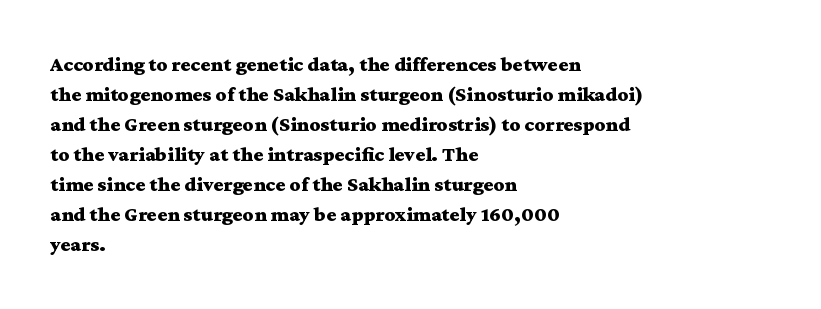
The font's upright variant was chosen for this text. These lines keep a tight, regular rhythm from letter to letter. Notice how thick the strokes are: this is what a full bold looks like. These lines sit exactly where default settings would place them.
